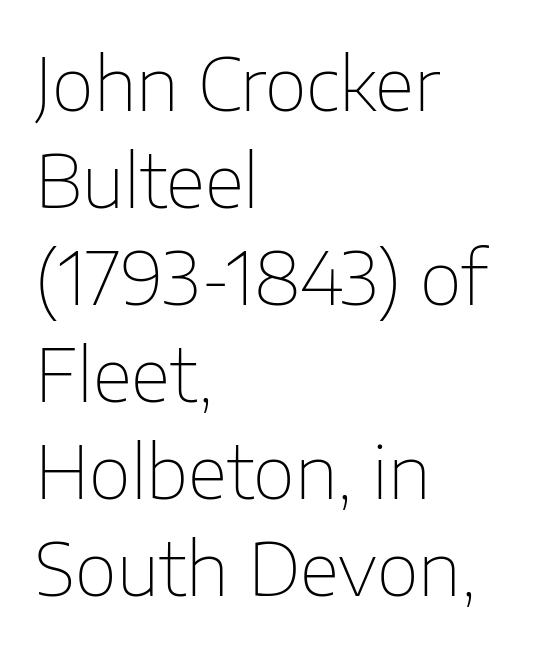
{"serif": "no", "italic": "no", "bold": "no", "weight": "thin", "width": "normal", "stroke_contrast": "low", "x_height": "medium", "monospaced": "no", "underline": "no", "align": "left", "line_spacing": "normal", "line_spacing_ratio": 1.33, "letter_spacing": "normal", "letter_spacing_em": 0.0, "glyph_px": 73}
